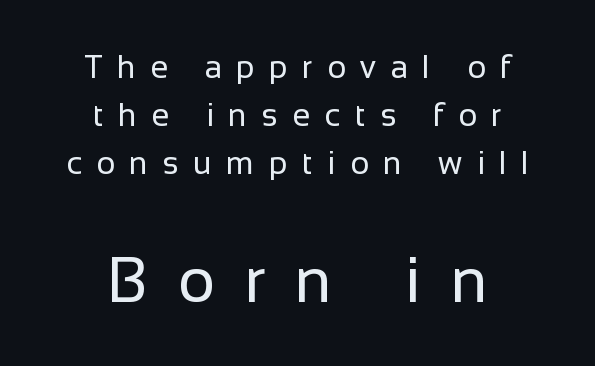
Designer's note — italics off, roman on. How would I describe the line gaps? Plain and ordinary. The rag falls on both sides of this text block equally. This sample has the flowing, uneven cadence of proportional lettering. The letterforms sit at book weight or below. Does the type have serifs? No, each stem ends abruptly.
